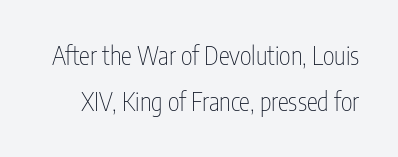
The horizontal fit of the characters is conventional and even. These lines were composed using upright roman letters. On a weight scale, this lands at 450 or below. The strip under each line holds only bare page.
